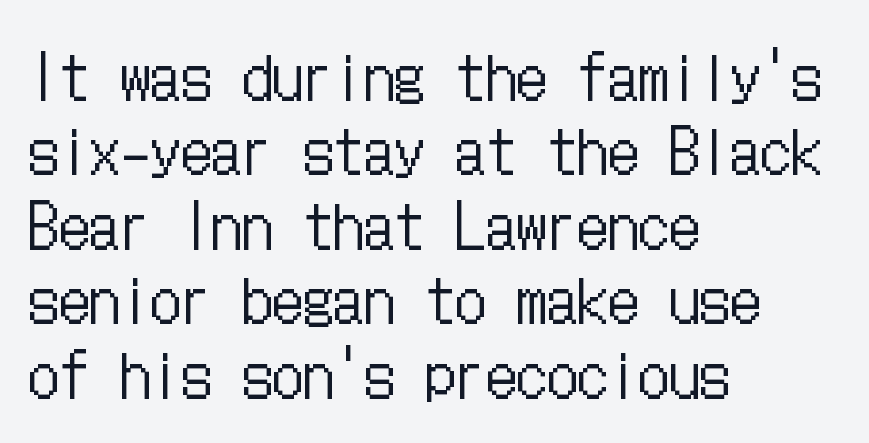
Type without underlining. The passage is arranged the way most books set body copy — flush left. Every stem runs plumb, perpendicular to the baseline. The typeface has the unassuming heft of standard copy or less. There is no visible air inserted between adjacent glyphs.
